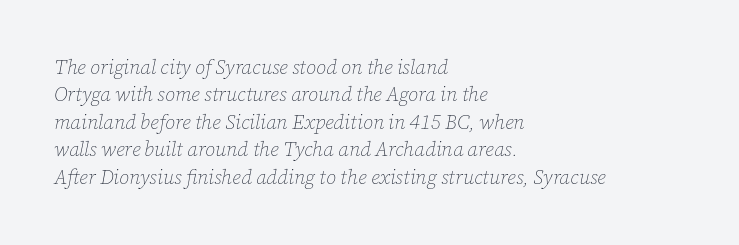
Q: Is the text bold? A: No.
Q: Is the text italic (slanted)? A: Yes, it leans right by about 12 degrees.
Q: Is the text underlined? A: No.
Q: How is the paragraph aligned? A: Left-aligned.
Q: Is the spacing between letters normal or unusually wide? A: Normal.
Q: Is the spacing between lines tight, normal or loose? A: Normal.
